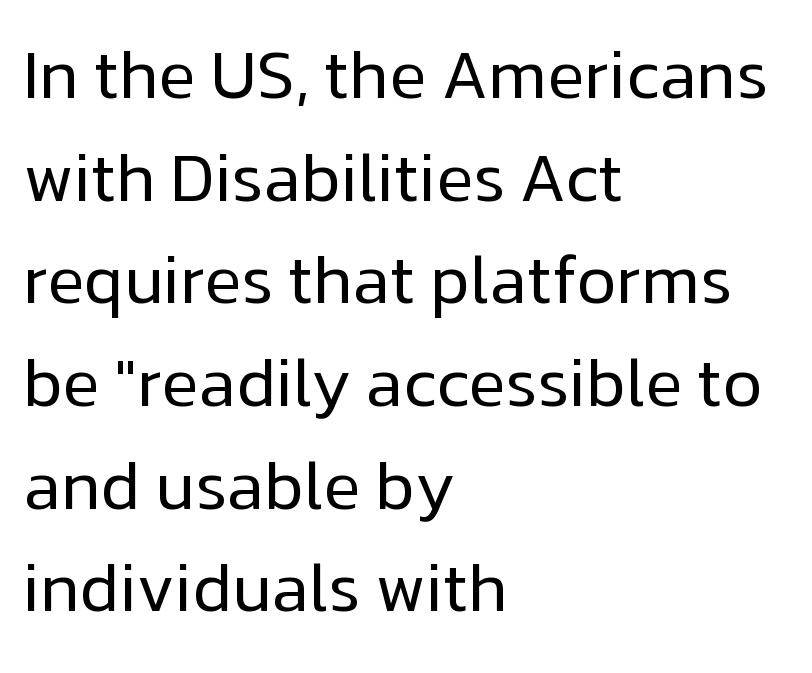
Q: Is the text bold? A: No.
Q: Is the text italic (slanted)? A: No, it is upright.
Q: Is the typeface a serif or a sans-serif typeface? A: Sans-serif.
Q: Is the text underlined? A: No.
Q: How is the paragraph aligned? A: Left-aligned.
Q: Is the spacing between letters normal or unusually wide? A: Normal.
Q: Is the spacing between lines tight, normal or loose? A: Normal.
Q: Width (condensed, normal, or wide)? A: Normal.
Q: Stroke contrast? A: Low.
Q: x-height? A: Medium.
Q: Monospaced? A: No.
